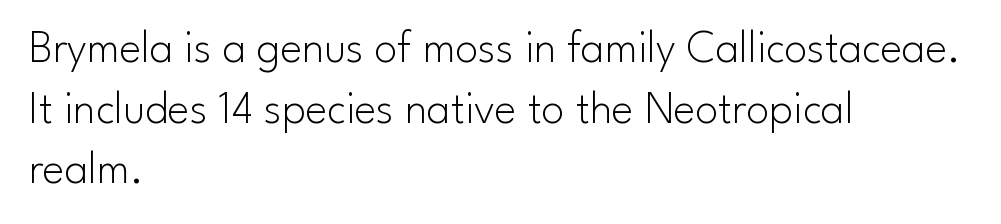
Q: Is the text bold? A: No.
Q: Is the text italic (slanted)? A: No, it is upright.
Q: Is the typeface a serif or a sans-serif typeface? A: Sans-serif.
Q: Is the text underlined? A: No.
Q: How is the paragraph aligned? A: Left-aligned.
Q: Is the spacing between letters normal or unusually wide? A: Normal.
Q: Is the spacing between lines tight, normal or loose? A: Normal.
Q: Width (condensed, normal, or wide)? A: Normal.
Q: Stroke contrast? A: Low.
Q: x-height? A: Small.
Q: Monospaced? A: No.
